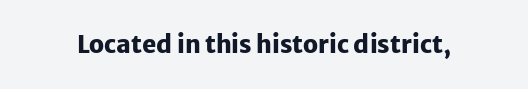
{"italic": "no", "bold": "yes", "underline": "no", "letter_spacing": "normal", "letter_spacing_em": 0.0, "glyph_px": 24}
